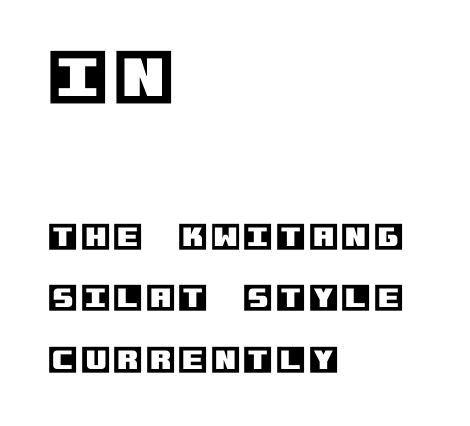
Quick note: underline off. The passage shown stacks its lines with a broad gap. A roman cut, with each character standing at attention. Horizontally, the lines are justified to the leading edge only.
